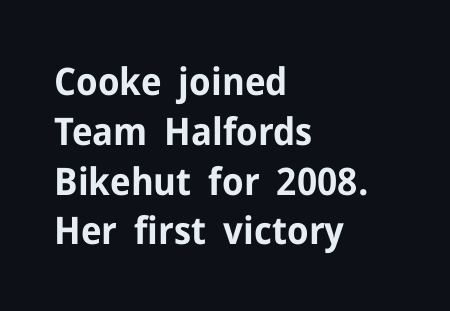
Q: Is the text bold? A: Yes.
Q: Is the text italic (slanted)? A: No, it is upright.
Q: Is the typeface a serif or a sans-serif typeface? A: Sans-serif.
Q: Is the text underlined? A: No.
Q: How is the paragraph aligned? A: Left-aligned.
Q: Is the spacing between letters normal or unusually wide? A: Normal.
Q: Is the spacing between lines tight, normal or loose? A: Normal.
Q: Width (condensed, normal, or wide)? A: Normal.
Q: Stroke contrast? A: Low.
Q: x-height? A: Medium.
Q: Monospaced? A: No.
